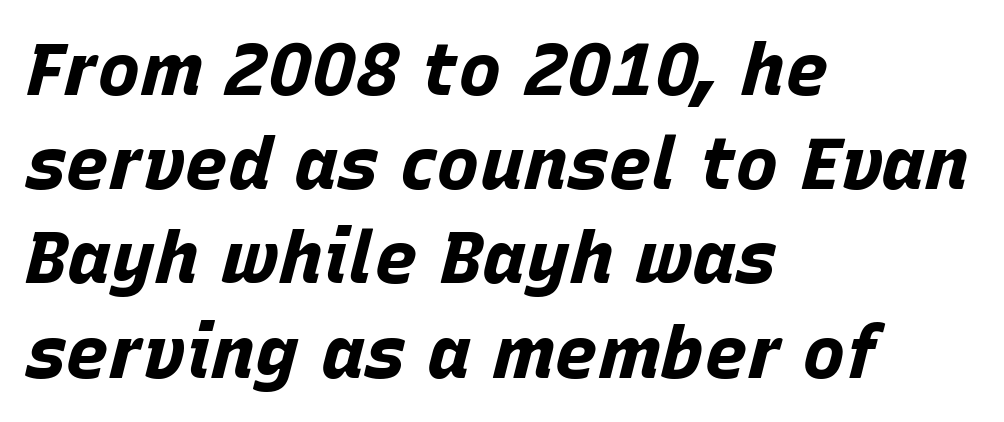
{"italic": "yes", "lean": "right", "slant_degrees": 15, "bold": "yes", "weight": "bold", "width": "normal", "stroke_contrast": "low", "x_height": "large", "monospaced": "no", "underline": "no", "align": "left", "line_spacing": "normal", "line_spacing_ratio": 1.29, "letter_spacing": "normal", "letter_spacing_em": 0.0, "glyph_px": 73}
